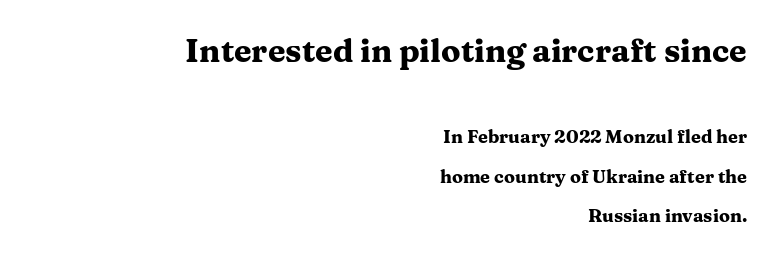
Visually, the top section dominates because its glyphs are scaled up. Character widths vary here, with narrow letters taking less room than wide ones. Check under the words: just untouched page. How heavy is the stroke? Heavy — this is a bold. The font's upright variant was chosen for this text. The tracking reads as untouched default to a designer's eye.
